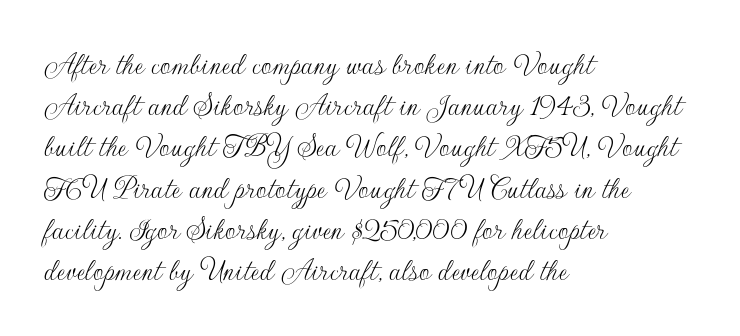
The image shows 33 px thin sans-serif type; set left-aligned, normal line spacing (1.25x), normal letter spacing, not underlined; low stroke contrast and a small x-height.
